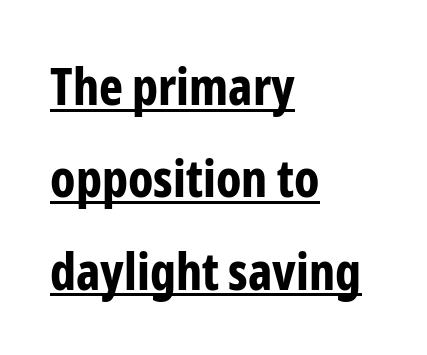
Q: Is the text bold? A: Yes.
Q: Is the text italic (slanted)? A: No, it is upright.
Q: Is the typeface a serif or a sans-serif typeface? A: Sans-serif.
Q: Is the text underlined? A: Yes.
Q: How is the paragraph aligned? A: Left-aligned.
Q: Is the spacing between letters normal or unusually wide? A: Normal.
Q: Width (condensed, normal, or wide)? A: Condensed.
Q: Stroke contrast? A: Low.
Q: x-height? A: Medium.
Q: Monospaced? A: No.
